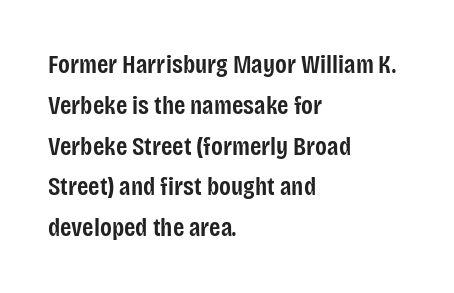
Caption: semibold face, moderately heavy strokes. Students, observe: this is what conventionally led text looks like. Quick note: not italic, upright. A bare baseline throughout the passage.
